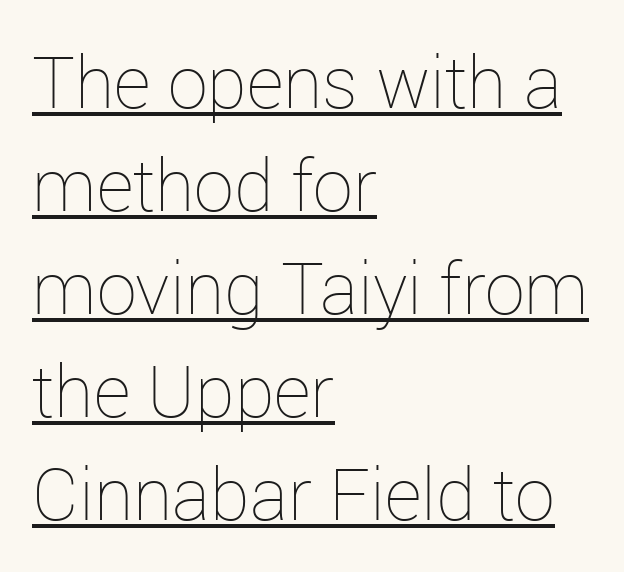
{"italic": "no", "bold": "no", "weight": "thin", "width": "normal", "stroke_contrast": "low", "x_height": "medium", "monospaced": "no", "underline": "yes", "align": "left", "line_spacing": "normal", "line_spacing_ratio": 1.43, "letter_spacing": "normal", "letter_spacing_em": 0.0, "glyph_px": 72}
